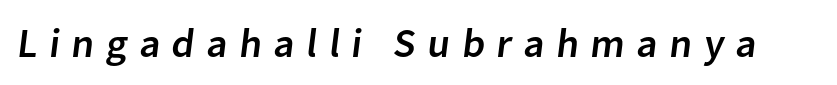
This rendering employs a face without finishing strokes, i.e., a sans-serif. Is this a fixed-width face? No — the glyphs have proportional, varying widths. A bare baseline throughout the passage. Compared with typical body copy, the letter spacing here is much looser.
